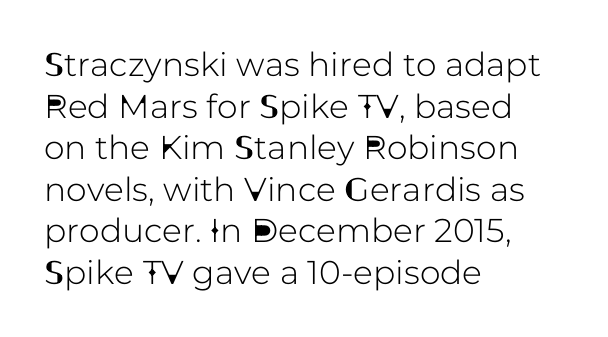
Q: Is the text italic (slanted)? A: No, it is upright.
Q: Is the typeface a serif or a sans-serif typeface? A: Sans-serif.
Q: Is the text underlined? A: No.
Q: How is the paragraph aligned? A: Left-aligned.
Q: Is the spacing between letters normal or unusually wide? A: Normal.
Q: Is the spacing between lines tight, normal or loose? A: Normal.
Q: Width (condensed, normal, or wide)? A: Normal.
Q: Stroke contrast? A: Low.
Q: x-height? A: Medium.
Q: Monospaced? A: No.
